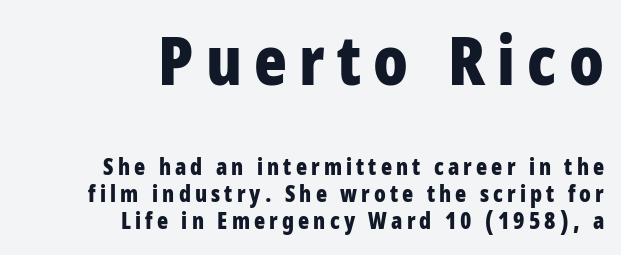
The image shows 68 px bold, condensed sans-serif type, upright; set right-aligned, line spacing 1.18x, not underlined; the first (top) block is 2.96x larger; low stroke contrast and a large x-height.
